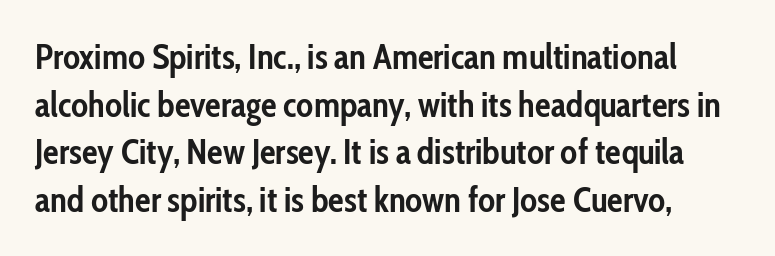
Q: Is the text bold? A: Yes.
Q: Is the text italic (slanted)? A: No, it is upright.
Q: Is the typeface a serif or a sans-serif typeface? A: Sans-serif.
Q: Is the text underlined? A: No.
Q: Is the spacing between letters normal or unusually wide? A: Normal.
Q: Is the spacing between lines tight, normal or loose? A: Normal.
Q: Width (condensed, normal, or wide)? A: Condensed.
Q: Stroke contrast? A: Low.
Q: x-height? A: Medium.
Q: Monospaced? A: No.
